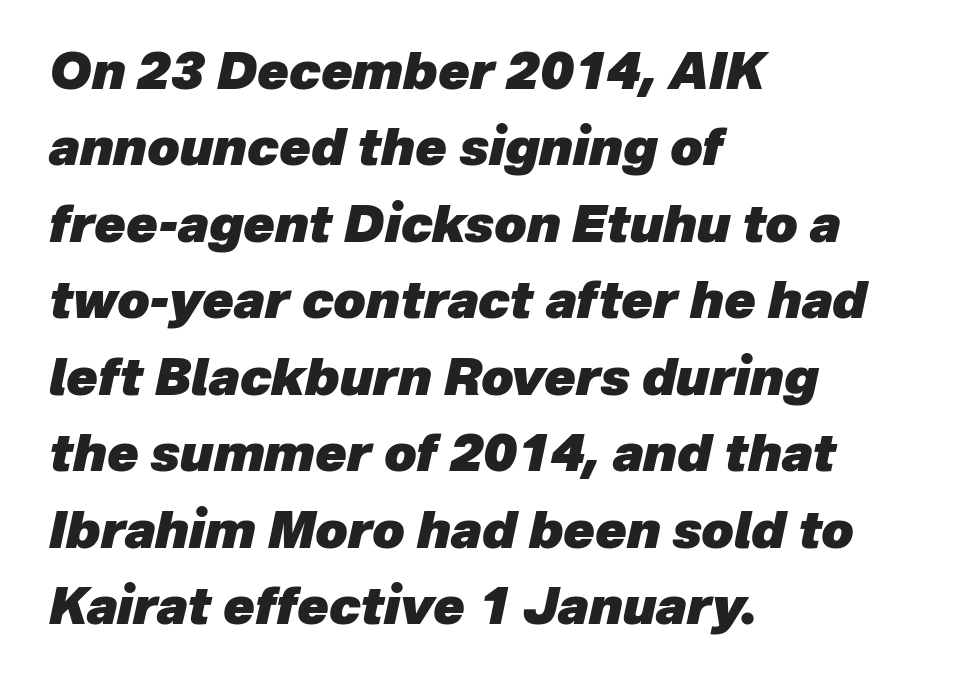
{"italic": "yes", "lean": "right", "slant_degrees": 12, "bold": "yes", "weight": "heavy", "width": "normal", "stroke_contrast": "low", "x_height": "medium", "monospaced": "no", "underline": "no", "align": "left", "line_spacing": "normal", "line_spacing_ratio": 1.5, "letter_spacing": "normal", "letter_spacing_em": 0.0, "glyph_px": 51}
